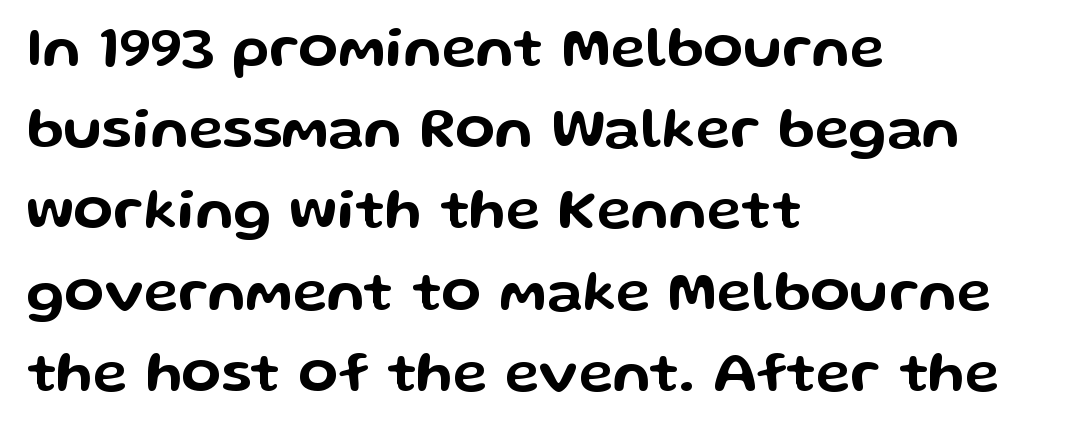
{"serif": "no", "italic": "no", "width": "wide", "stroke_contrast": "low", "x_height": "medium", "monospaced": "no", "underline": "no", "align": "left", "line_spacing": "normal", "line_spacing_ratio": 1.4, "letter_spacing": "normal", "letter_spacing_em": 0.0, "glyph_px": 58}
